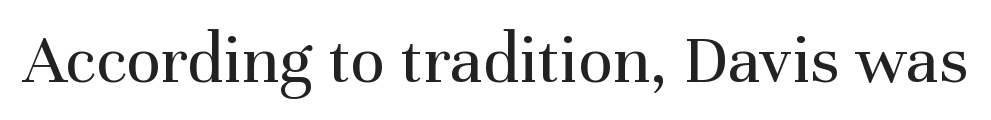
{"serif": "yes", "italic": "no", "bold": "no", "weight": "regular", "width": "normal", "stroke_contrast": "medium", "x_height": "medium", "monospaced": "no", "underline": "no", "letter_spacing": "normal", "letter_spacing_em": 0.0, "glyph_px": 72}
